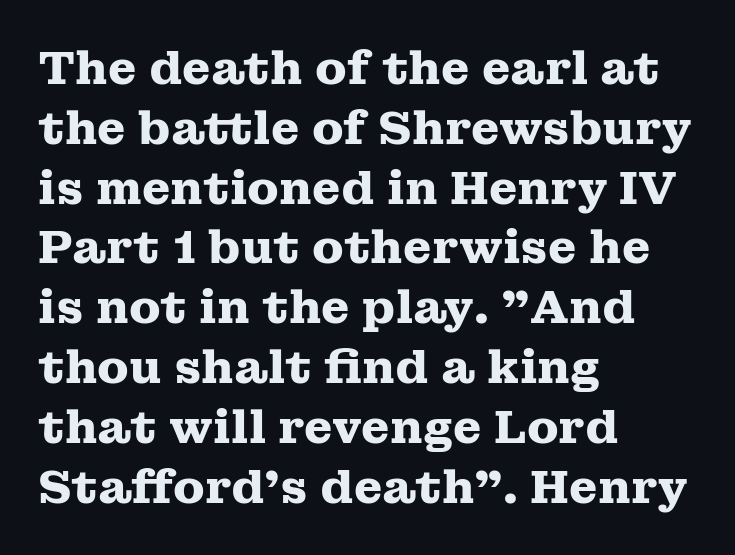
Q: Is the text bold? A: Yes.
Q: Is the text italic (slanted)? A: No, it is upright.
Q: Is the typeface a serif or a sans-serif typeface? A: Serif.
Q: Is the text underlined? A: No.
Q: How is the paragraph aligned? A: Left-aligned.
Q: Is the spacing between letters normal or unusually wide? A: Normal.
Q: Is the spacing between lines tight, normal or loose? A: Normal.
Q: Width (condensed, normal, or wide)? A: Wide.
Q: Stroke contrast? A: Medium.
Q: x-height? A: Medium.
Q: Monospaced? A: No.
